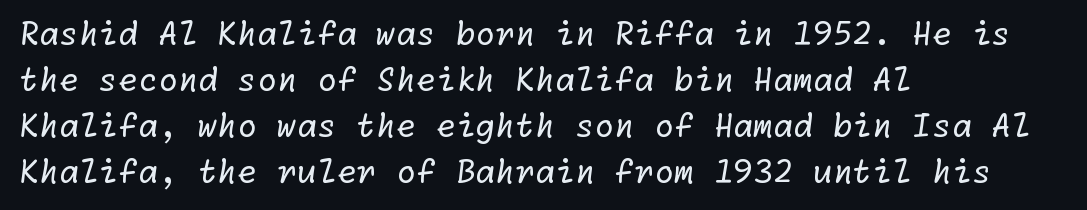
Q: Is the text bold? A: No.
Q: Is the typeface a serif or a sans-serif typeface? A: Sans-serif.
Q: Is the text underlined? A: No.
Q: How is the paragraph aligned? A: Left-aligned.
Q: Is the spacing between letters normal or unusually wide? A: Normal.
Q: Is the spacing between lines tight, normal or loose? A: Normal.
Q: Width (condensed, normal, or wide)? A: Normal.
Q: Stroke contrast? A: Low.
Q: x-height? A: Medium.
